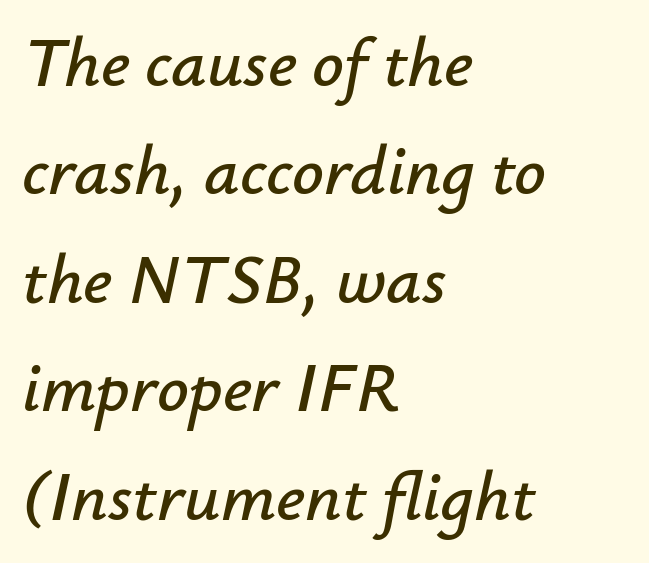
{"italic": "yes", "lean": "right", "slant_degrees": 12, "width": "normal", "stroke_contrast": "low", "x_height": "small", "monospaced": "no", "underline": "no", "align": "left", "line_spacing": "normal", "line_spacing_ratio": 1.55, "letter_spacing": "normal", "letter_spacing_em": 0.0, "glyph_px": 70}
